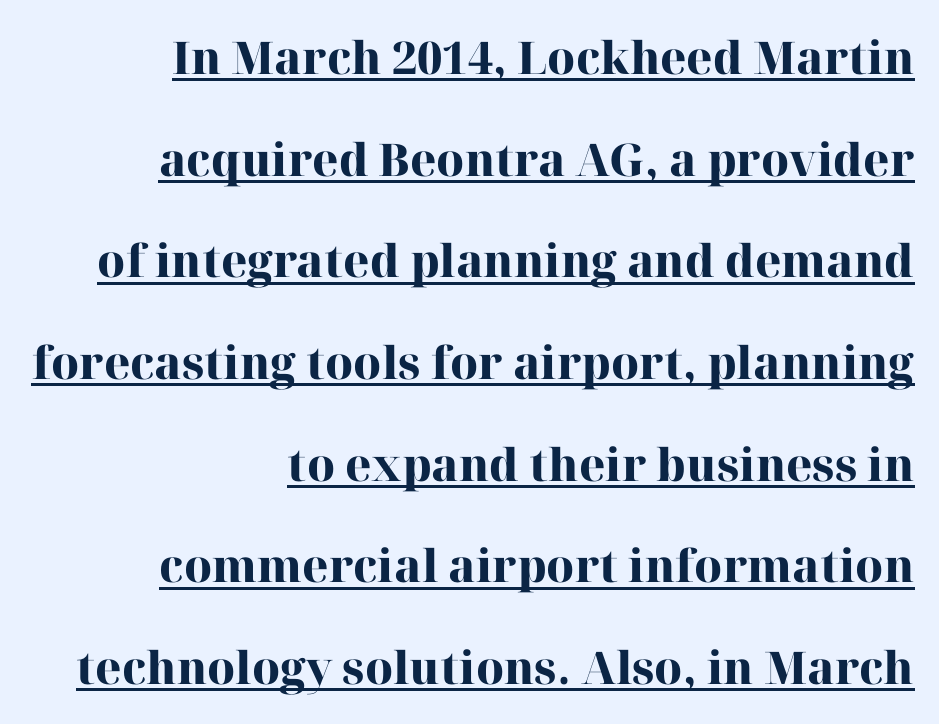
The image shows 45 px heavy serif type, upright; set right-aligned, loose line spacing (2.26x), normal letter spacing, underlined; high stroke contrast and a medium x-height.
